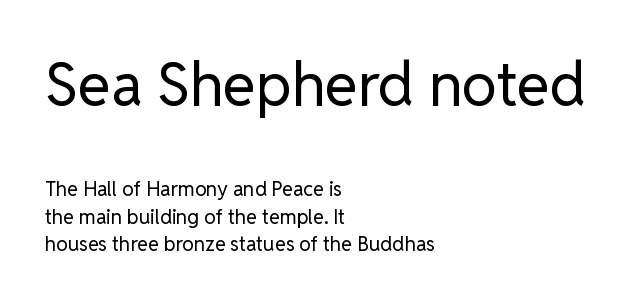
Q: Is the text bold? A: No.
Q: Is the text italic (slanted)? A: No, it is upright.
Q: Is the typeface a serif or a sans-serif typeface? A: Sans-serif.
Q: Is the text underlined? A: No.
Q: How is the paragraph aligned? A: Left-aligned.
Q: Is the spacing between letters normal or unusually wide? A: Normal.
Q: Is the spacing between lines tight, normal or loose? A: Normal.
Q: Which block of text is set in a larger size, the first (top) or the second (bottom)? A: The first (top) one.
Q: Width (condensed, normal, or wide)? A: Normal.
Q: Stroke contrast? A: Low.
Q: x-height? A: Medium.
Q: Monospaced? A: No.
